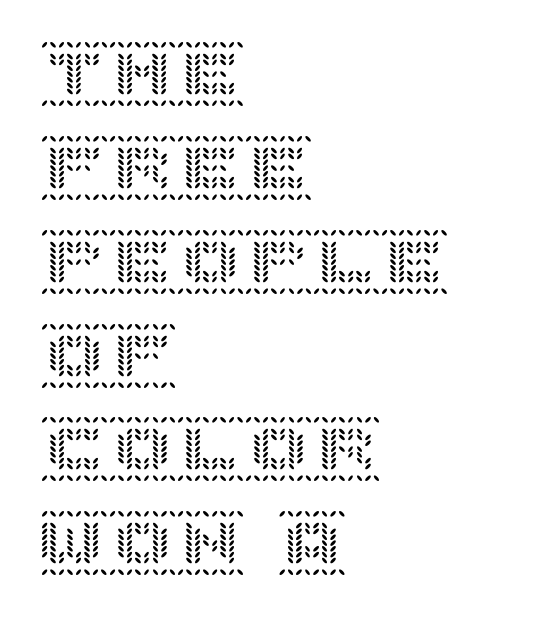
Descenders hang freely into open space. You could call the tracking neutral — neither tight nor loose. Horizontal alignment here is leftward, the default for most running prose. Students, observe: this is what conventionally led text looks like. It's the straight-up-and-down kind of type.
